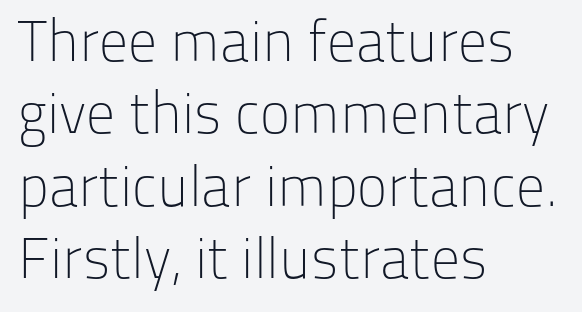
{"serif": "no", "italic": "no", "bold": "no", "weight": "light", "width": "normal", "stroke_contrast": "low", "x_height": "medium", "monospaced": "no", "underline": "no", "align": "left", "line_spacing": "normal", "line_spacing_ratio": 1.27, "letter_spacing": "normal", "letter_spacing_em": 0.0, "glyph_px": 57}
